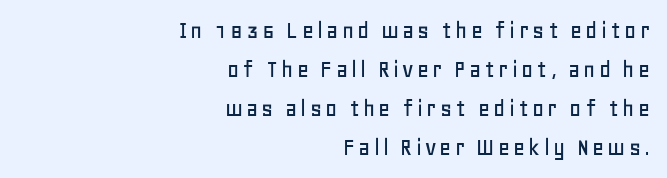
{"italic": "no", "underline": "no", "align": "right", "line_spacing": "normal", "line_spacing_ratio": 1.5, "glyph_px": 26}
